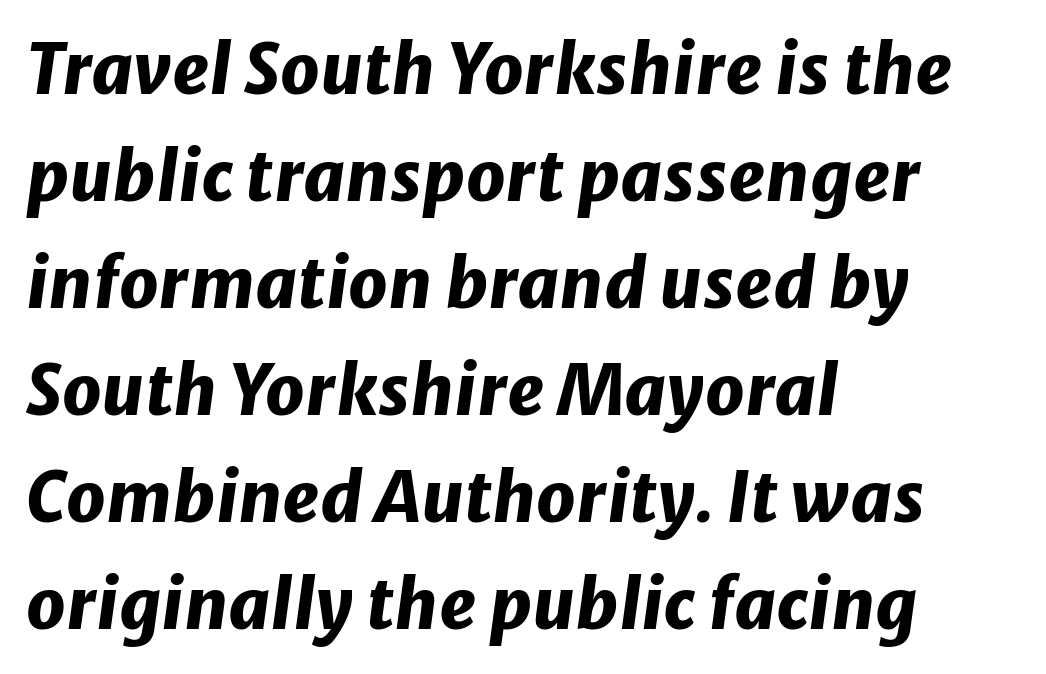
Leading: standard. Where is the straight margin? On the left. Look at the stroke-to-counter ratio: heavy, a bold. Caption: standard tracking, unaltered.
